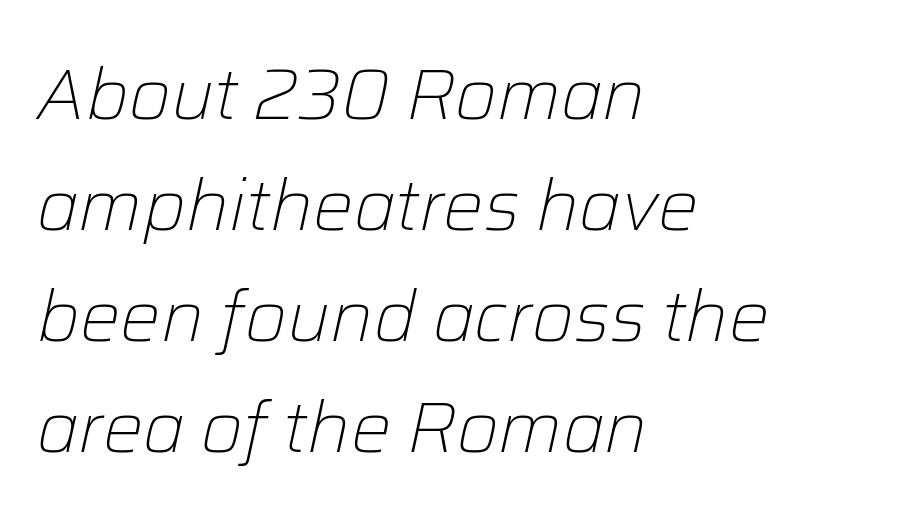
The image shows 72 px light type, italic (leaning right); set left-aligned, normal line spacing (1.54x), normal letter spacing, not underlined; low stroke contrast and a medium x-height.
